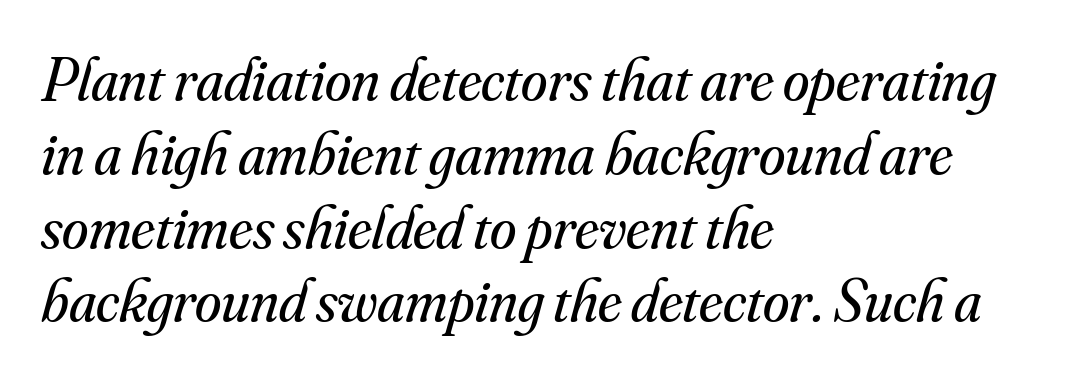
{"serif": "yes", "italic": "yes", "lean": "right", "slant_degrees": 16, "bold": "no", "weight": "regular", "width": "normal", "stroke_contrast": "medium", "x_height": "small", "monospaced": "no", "underline": "no", "align": "left", "line_spacing_ratio": 1.23, "letter_spacing": "normal", "letter_spacing_em": 0.0, "glyph_px": 60}
